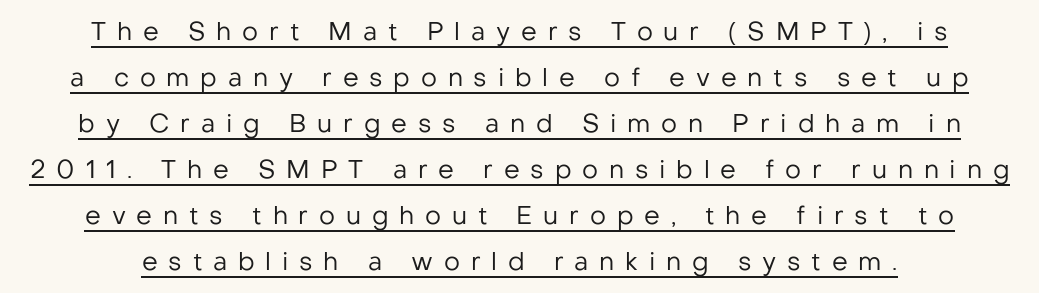
{"italic": "no", "bold": "no", "underline": "yes", "line_spacing_ratio": 1.84, "letter_spacing": "wide", "letter_spacing_em": 0.43, "glyph_px": 25}
